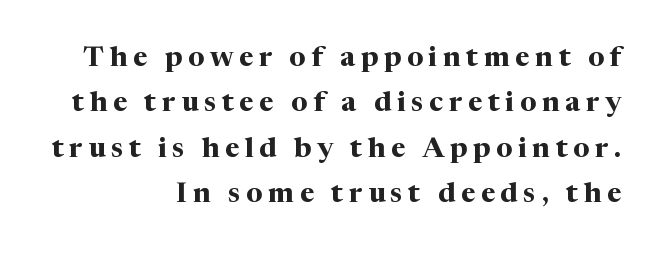
The image shows 28 px bold serif type, upright; set right-aligned, normal line spacing (1.62x), unusually wide letter spacing (+0.2 em), not underlined; medium stroke contrast and a medium x-height.
